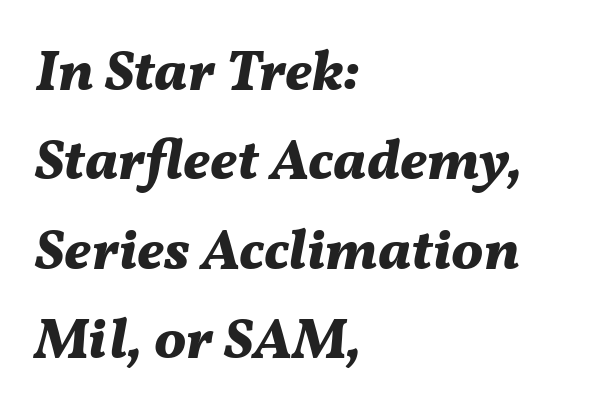
Q: Is the text bold? A: Yes.
Q: Is the text italic (slanted)? A: Yes, it leans right by about 11 degrees.
Q: Is the text underlined? A: No.
Q: How is the paragraph aligned? A: Left-aligned.
Q: Is the spacing between letters normal or unusually wide? A: Normal.
Q: Is the spacing between lines tight, normal or loose? A: Normal.
Q: Width (condensed, normal, or wide)? A: Normal.
Q: Stroke contrast? A: Medium.
Q: x-height? A: Medium.
Q: Monospaced? A: No.
